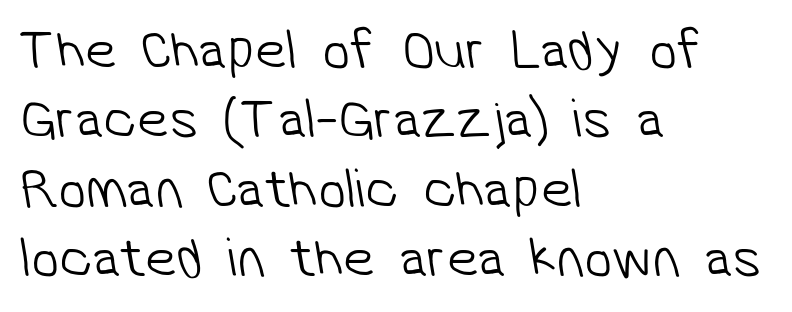
Q: Is the text bold? A: No.
Q: Is the typeface a serif or a sans-serif typeface? A: Sans-serif.
Q: Is the text underlined? A: No.
Q: How is the paragraph aligned? A: Left-aligned.
Q: Is the spacing between letters normal or unusually wide? A: Normal.
Q: Width (condensed, normal, or wide)? A: Normal.
Q: Stroke contrast? A: Low.
Q: x-height? A: Medium.
Q: Monospaced? A: No.
